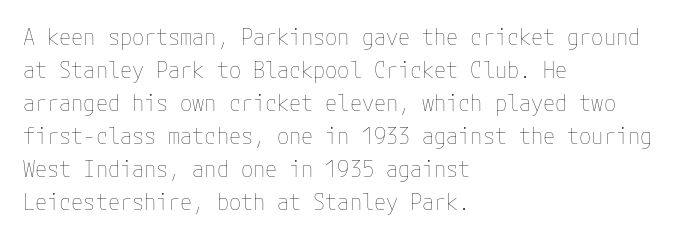
In terms of leading, this rendering sits right in the middle. Quick note: not italic, upright. Stems here are at most as thick as an everyday book face. Letter spacing: default.
